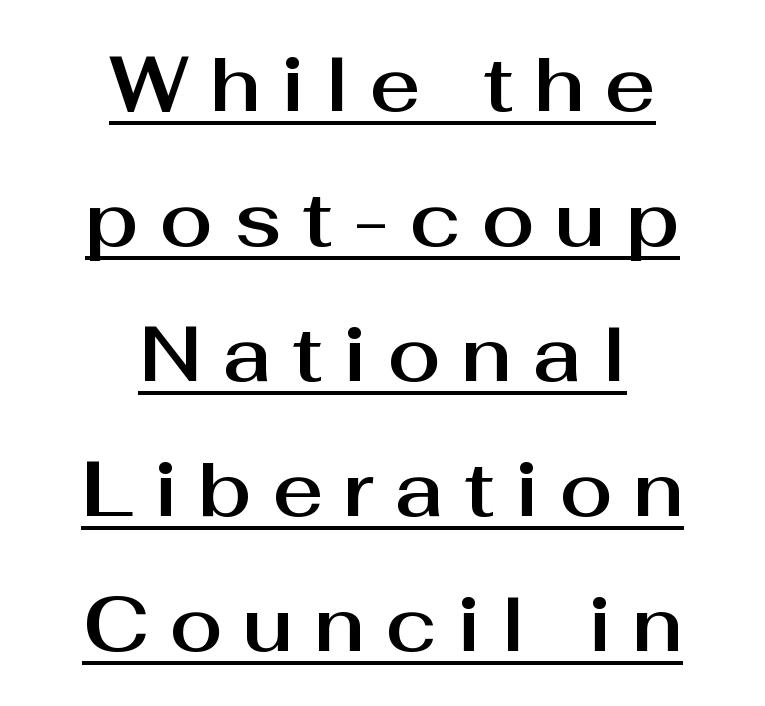
Q: Is the text italic (slanted)? A: No, it is upright.
Q: Is the typeface a serif or a sans-serif typeface? A: Sans-serif.
Q: Is the text underlined? A: Yes.
Q: How is the paragraph aligned? A: Centered.
Q: Is the spacing between letters normal or unusually wide? A: Unusually wide.
Q: Width (condensed, normal, or wide)? A: Normal.
Q: Stroke contrast? A: Medium.
Q: x-height? A: Medium.
Q: Monospaced? A: No.
